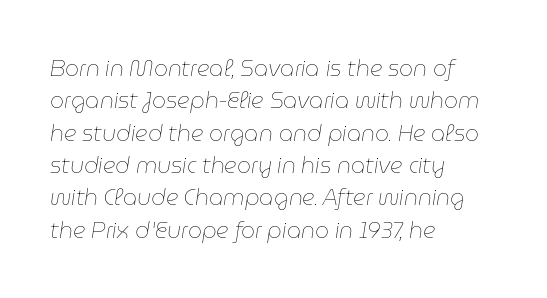
The image shows 22 px text type, italic (leaning right); set left-aligned, normal line spacing (1.47x), normal letter spacing, not underlined.
